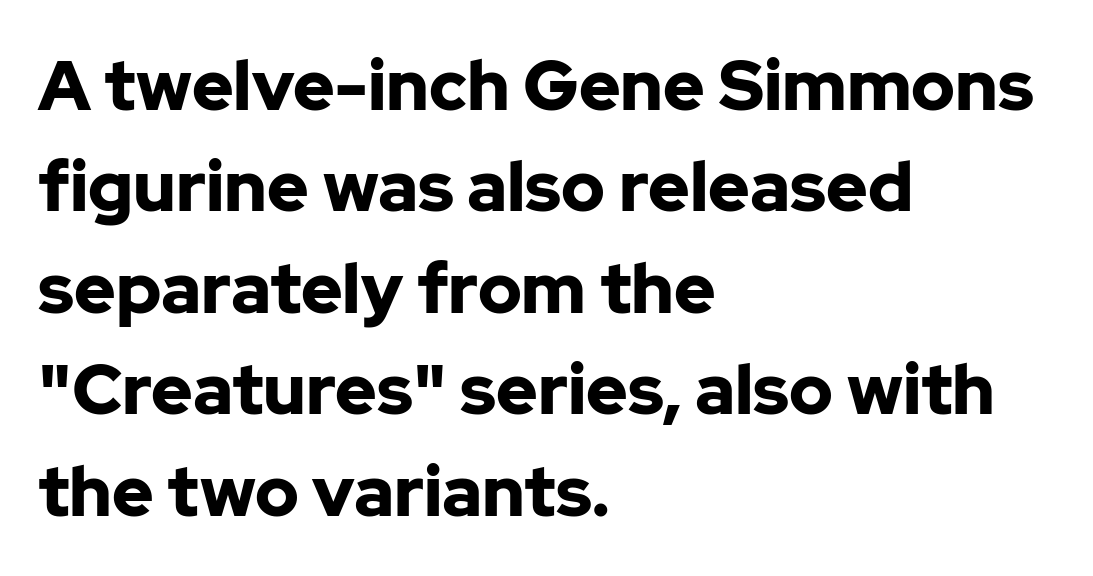
{"serif": "no", "italic": "no", "bold": "yes", "weight": "bold", "width": "normal", "stroke_contrast": "low", "x_height": "medium", "monospaced": "no", "underline": "no", "align": "left", "line_spacing": "normal", "line_spacing_ratio": 1.45, "letter_spacing": "normal", "letter_spacing_em": 0.0, "glyph_px": 70}
